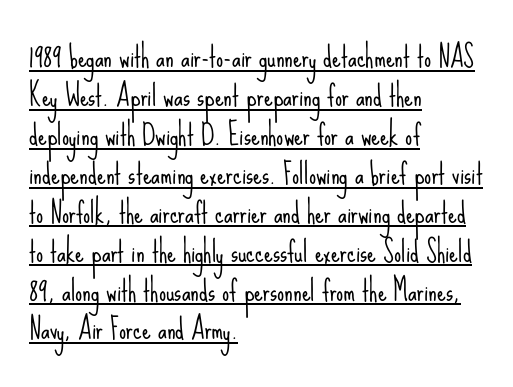
Q: Is the text bold? A: No.
Q: Is the text italic (slanted)? A: No, it is upright.
Q: Is the typeface a serif or a sans-serif typeface? A: Sans-serif.
Q: Is the text underlined? A: Yes.
Q: How is the paragraph aligned? A: Left-aligned.
Q: Is the spacing between letters normal or unusually wide? A: Normal.
Q: Is the spacing between lines tight, normal or loose? A: Normal.
Q: Width (condensed, normal, or wide)? A: Condensed.
Q: Stroke contrast? A: Low.
Q: x-height? A: Small.
Q: Monospaced? A: No.
